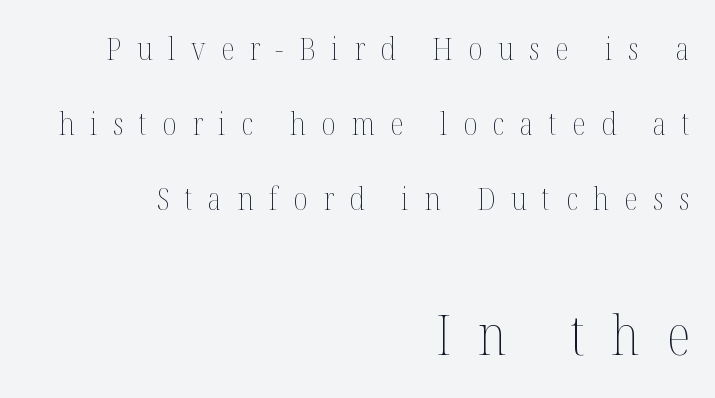
Q: Is the text bold? A: No.
Q: Is the text italic (slanted)? A: No, it is upright.
Q: Is the text underlined? A: No.
Q: How is the paragraph aligned? A: Right-aligned.
Q: Is the spacing between letters normal or unusually wide? A: Unusually wide.
Q: Is the spacing between lines tight, normal or loose? A: Loose.
Q: Which block of text is set in a larger size, the first (top) or the second (bottom)? A: The second (bottom) one.
Q: Width (condensed, normal, or wide)? A: Condensed.
Q: Stroke contrast? A: Medium.
Q: x-height? A: Medium.
Q: Monospaced? A: No.
